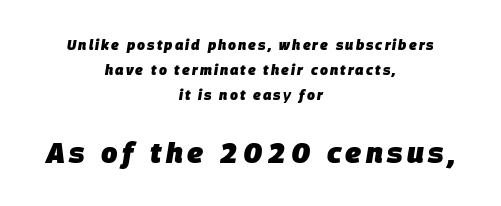
The image shows 29 px heavy type, italic (leaning right); set centered, line spacing 1.77x, not underlined; the second (bottom) block is 2.07x larger; low stroke contrast and a large x-height.
